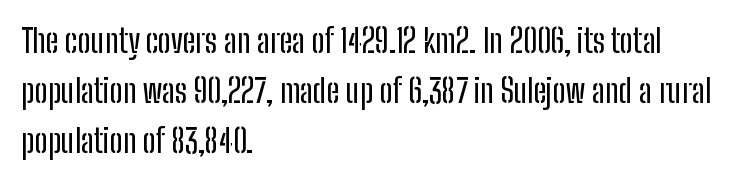
The image shows 32 px condensed sans-serif type, upright; set left-aligned, normal line spacing (1.56x), normal letter spacing, not underlined; low stroke contrast and a medium x-height.
